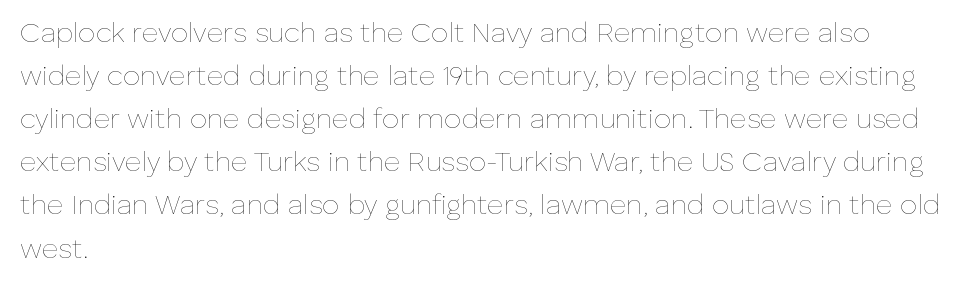
{"italic": "no", "bold": "no", "weight": "thin", "width": "normal", "stroke_contrast": "low", "x_height": "medium", "monospaced": "no", "underline": "no", "align": "left", "line_spacing": "normal", "line_spacing_ratio": 1.54, "letter_spacing": "normal", "letter_spacing_em": 0.0, "glyph_px": 28}
